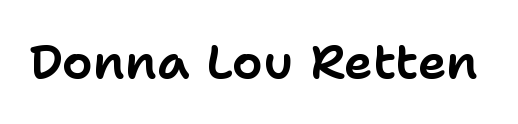
The image shows 49 px sans-serif type, upright; set normal letter spacing, not underlined; low stroke contrast and a medium x-height.
